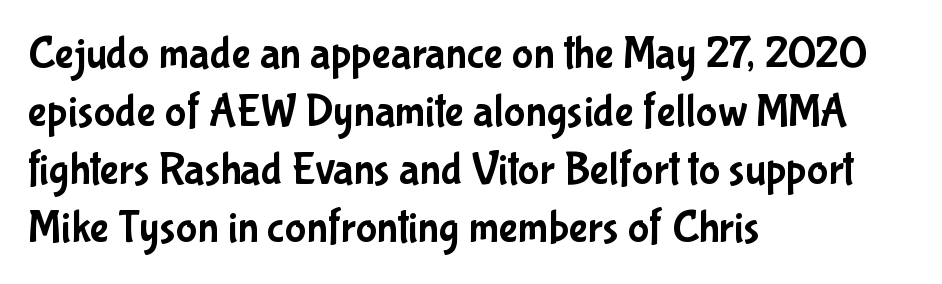
Is this a fixed-width face? No — the glyphs have proportional, varying widths. Alignment: flush left. Lines of text with bare space underneath. The passage shown has conventional tracking throughout. Compared with typical paragraphs, the rows here are spaced about the same. This sample uses a sans-serif face.
